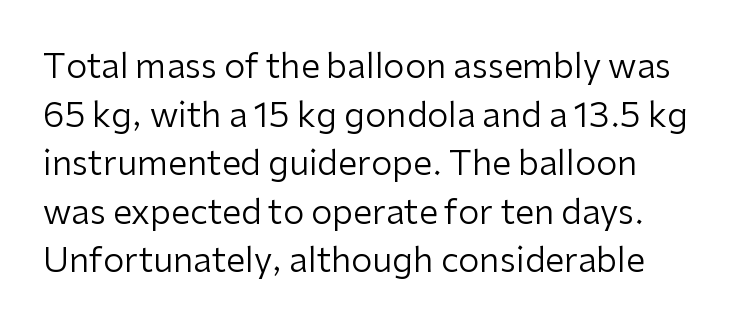
The image shows 34 px regular-weight sans-serif type, upright; set normal line spacing (1.43x), normal letter spacing, not underlined; low stroke contrast and a medium x-height.
